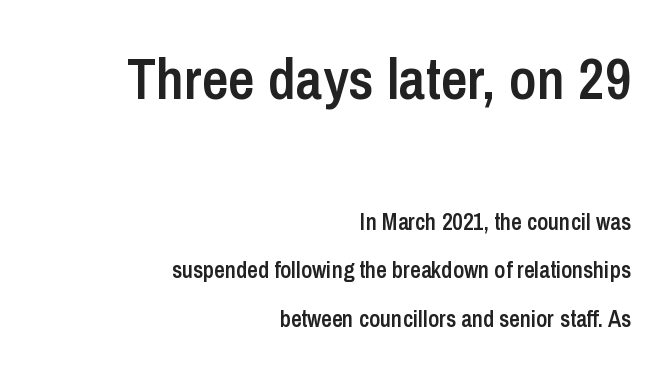
The image shows 58 px semibold, condensed sans-serif type, upright; set right-aligned, loose line spacing (2.1x), normal letter spacing, not underlined; the first (top) block is 2.52x larger; low stroke contrast and a medium x-height.
